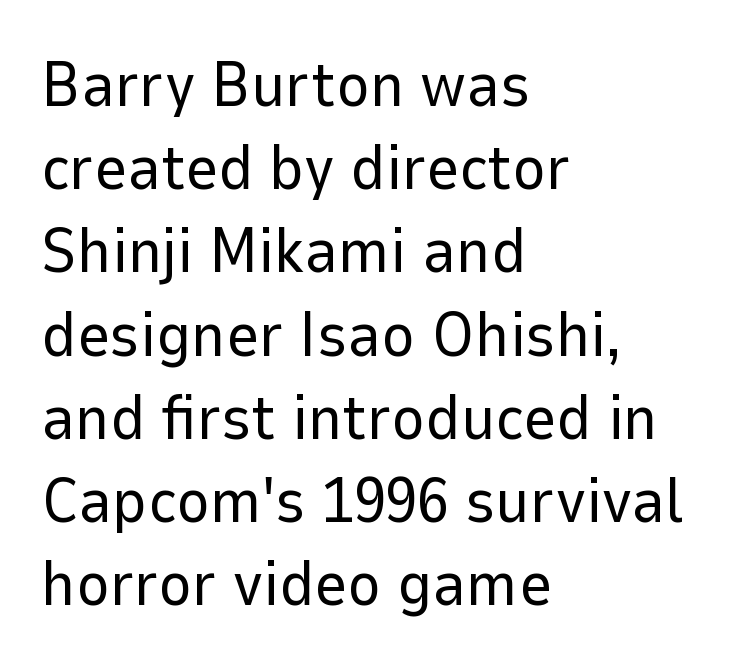
{"serif": "no", "italic": "no", "bold": "no", "weight": "regular", "width": "normal", "stroke_contrast": "low", "x_height": "medium", "monospaced": "no", "underline": "no", "align": "left", "line_spacing": "normal", "line_spacing_ratio": 1.3, "letter_spacing": "normal", "letter_spacing_em": 0.0, "glyph_px": 64}
